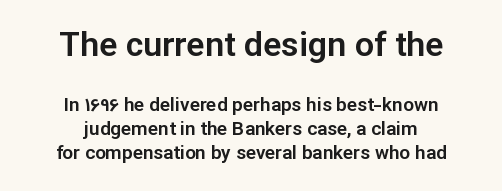
{"serif": "no", "italic": "no", "width": "normal", "stroke_contrast": "low", "x_height": "medium", "monospaced": "no", "underline": "no", "align": "center", "line_spacing": "normal", "line_spacing_ratio": 1.26, "letter_spacing": "normal", "letter_spacing_em": 0.0, "larger_block": "first", "size_ratio": 1.79, "glyph_px": 34}
